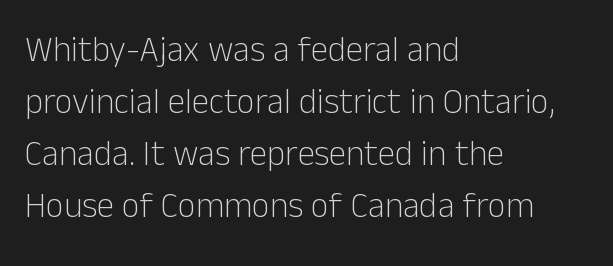
The image shows 35 px light sans-serif type, upright; set left-aligned, normal line spacing (1.49x), normal letter spacing, not underlined; low stroke contrast and a medium x-height.
